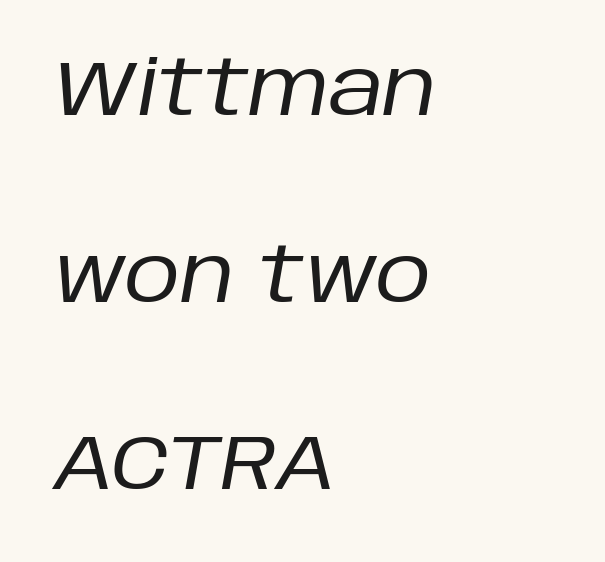
Q: Is the text bold? A: No.
Q: Is the text italic (slanted)? A: Yes, it leans right by about 10 degrees.
Q: Is the text underlined? A: No.
Q: How is the paragraph aligned? A: Left-aligned.
Q: Is the spacing between letters normal or unusually wide? A: Normal.
Q: Is the spacing between lines tight, normal or loose? A: Loose.
Q: Width (condensed, normal, or wide)? A: Normal.
Q: Stroke contrast? A: Low.
Q: x-height? A: Large.
Q: Monospaced? A: No.
